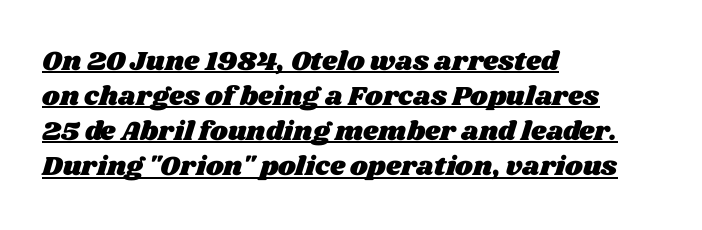
Notice how the passage keeps a crisp vertical edge on the left only. The rendered words wear a rule along their underside. Interline gaps are of average width in this sample. The letters sit at their default tracking, neither squeezed nor spread.
